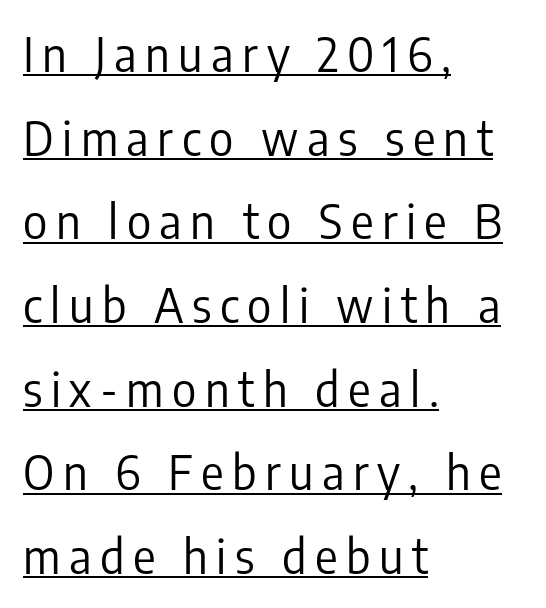
{"serif": "no", "italic": "no", "bold": "no", "weight": "regular", "width": "condensed", "stroke_contrast": "low", "x_height": "medium", "monospaced": "no", "underline": "yes", "align": "left", "line_spacing_ratio": 1.78, "glyph_px": 47}
